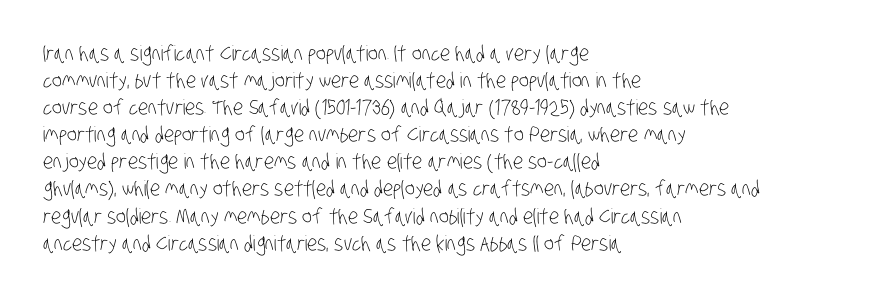
The paragraph shown leans on its left margin. Nothing heavy about these letters — not bold at all. Beneath every word, the page is bare. The letters sit at their default tracking, neither squeezed nor spread. Leading: standard.
